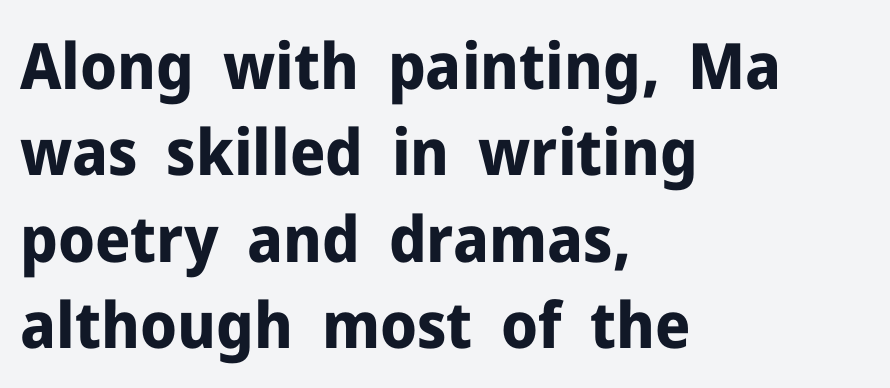
The image shows 64 px bold sans-serif type, upright; set left-aligned, normal line spacing (1.35x), normal letter spacing, not underlined; low stroke contrast and a medium x-height.
